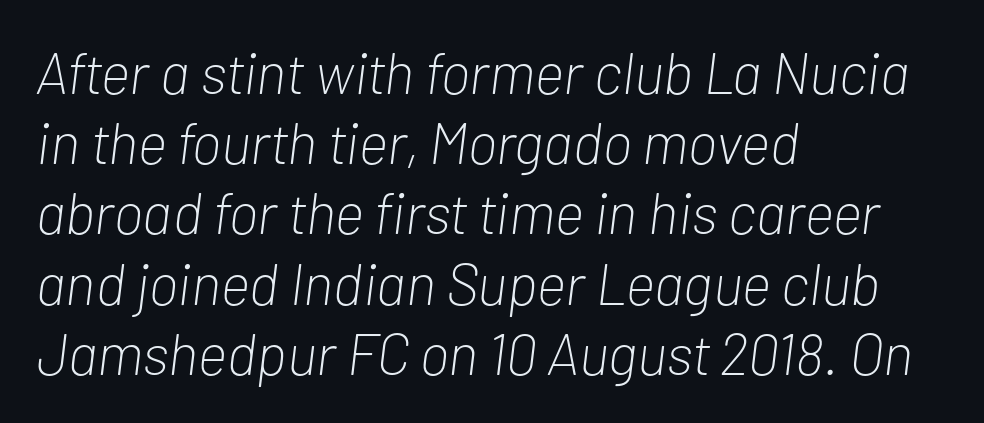
Q: Is the text bold? A: No.
Q: Is the text italic (slanted)? A: Yes, it leans right by about 7 degrees.
Q: Is the text underlined? A: No.
Q: How is the paragraph aligned? A: Left-aligned.
Q: Is the spacing between letters normal or unusually wide? A: Normal.
Q: Width (condensed, normal, or wide)? A: Condensed.
Q: Stroke contrast? A: Low.
Q: x-height? A: Medium.
Q: Monospaced? A: No.
